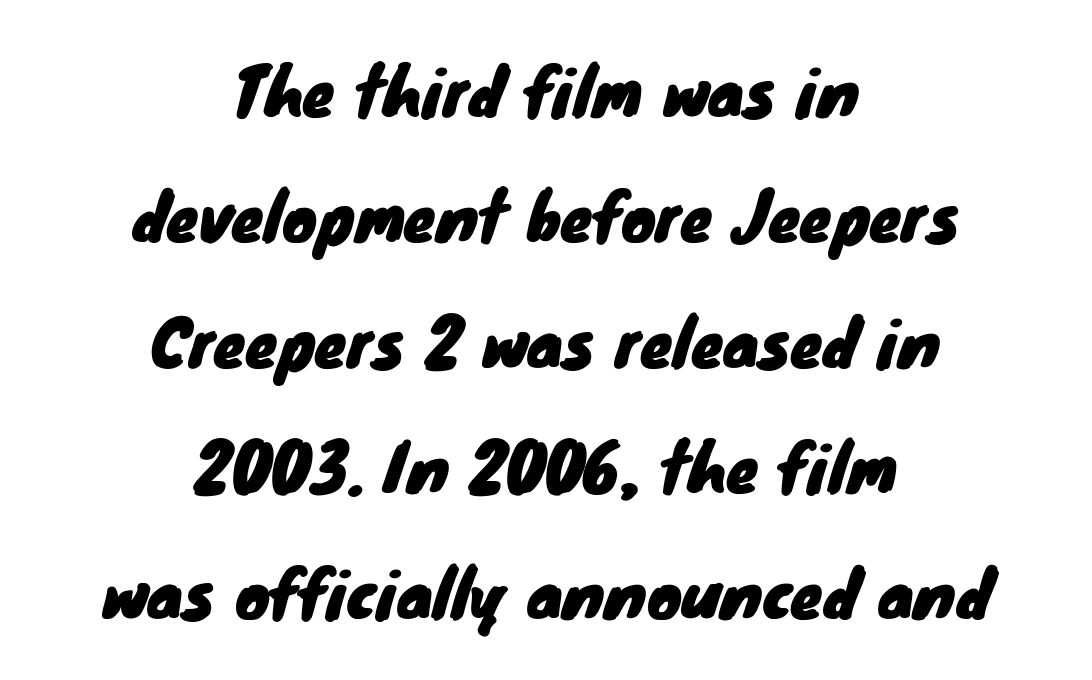
Each letter's strokes conclude bluntly, with no projecting serifs. Descenders are the only things crossing below the line. A student would call this center alignment; a typographer would say set centered. The vertical gap from one line to the next is large. Between one letter and the next there's only the usual sliver of space.
